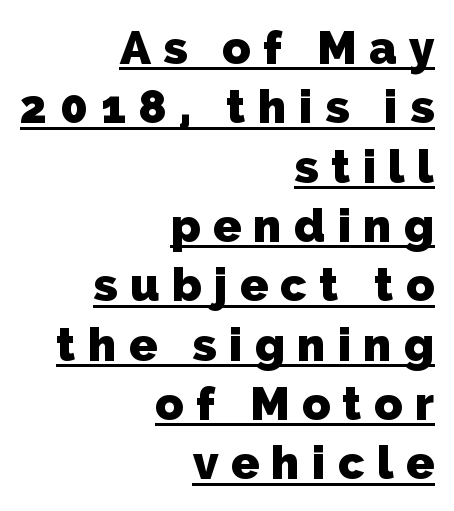
{"serif": "no", "bold": "yes", "weight": "heavy", "width": "normal", "stroke_contrast": "low", "x_height": "medium", "monospaced": "no", "underline": "yes", "align": "right", "line_spacing": "normal", "line_spacing_ratio": 1.29, "letter_spacing": "wide", "letter_spacing_em": 0.27, "glyph_px": 46}
